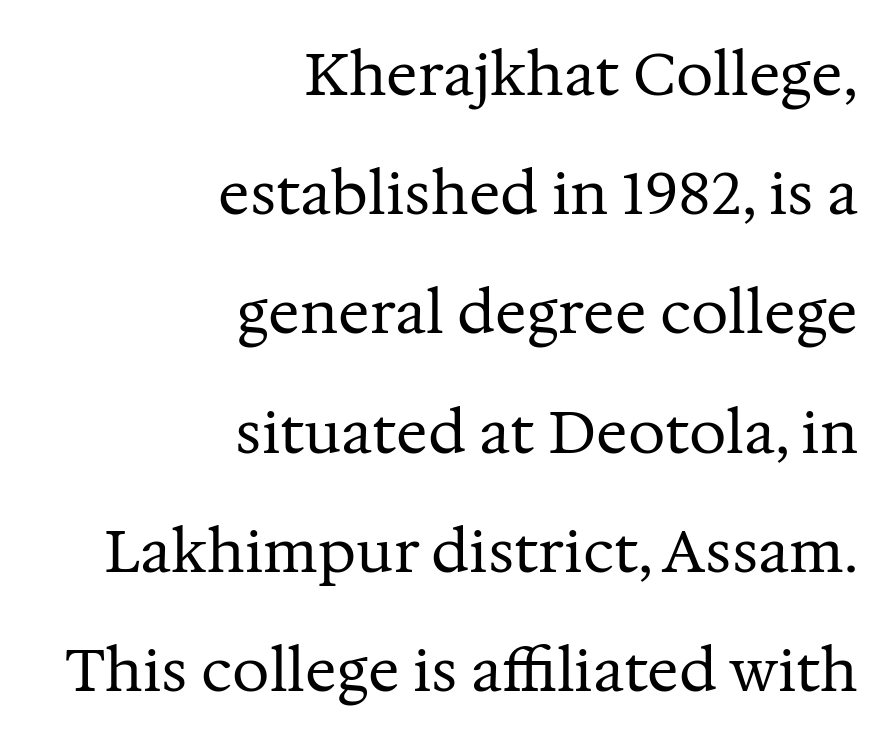
The image shows 59 px regular-weight serif type, upright; set right-aligned, loose line spacing (2.02x), normal letter spacing, not underlined; medium stroke contrast and a medium x-height.
